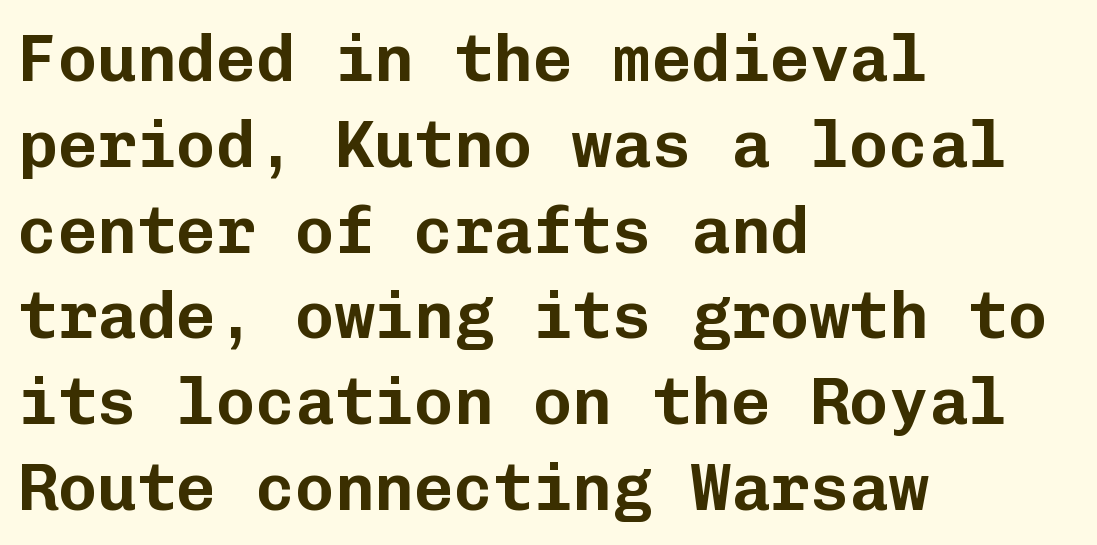
Q: Is the text italic (slanted)? A: No, it is upright.
Q: Is the typeface a serif or a sans-serif typeface? A: Sans-serif.
Q: Is the text underlined? A: No.
Q: How is the paragraph aligned? A: Left-aligned.
Q: Is the spacing between letters normal or unusually wide? A: Normal.
Q: Is the spacing between lines tight, normal or loose? A: Normal.
Q: Width (condensed, normal, or wide)? A: Normal.
Q: Stroke contrast? A: Low.
Q: x-height? A: Medium.
Q: Monospaced? A: Yes.
